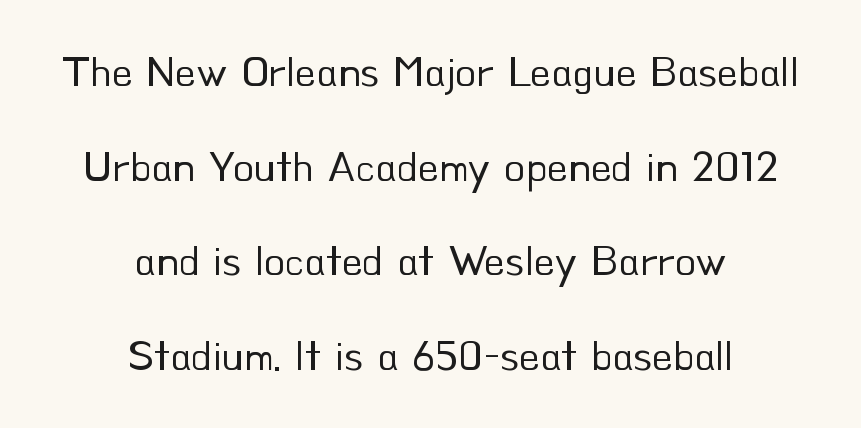
The image shows 43 px regular-weight sans-serif type, upright; set centered, loose line spacing (2.2x), normal letter spacing, not underlined; low stroke contrast and a small x-height.
